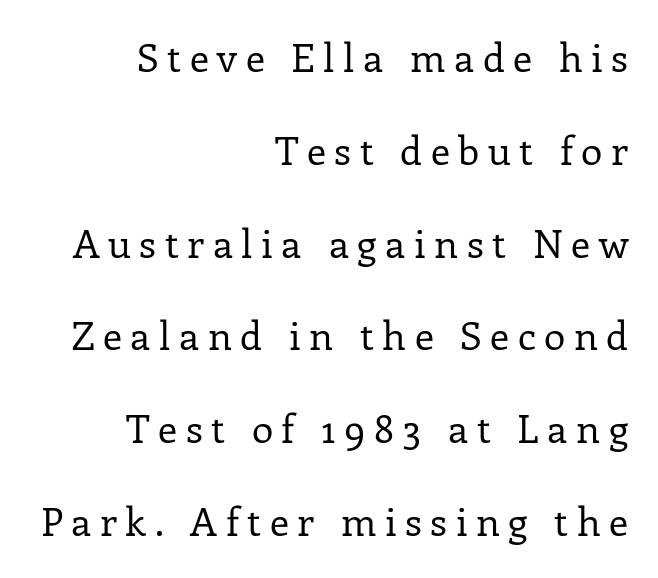
This rendering widens character spacing well past its baseline value. You could not count columns in this text — the font is proportionally spaced. Italic: no, the glyphs are upright roman. The characters display serif detailing at their extremities. Lines of text with bare space underneath. Leftover space on each line is placed entirely before the opening word.
